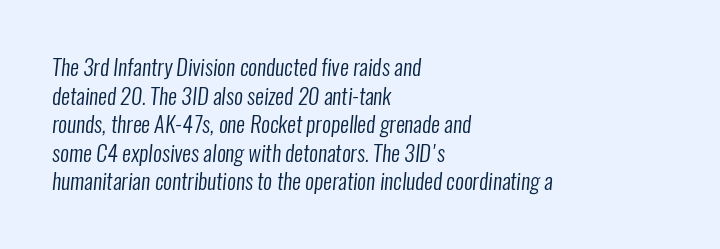
{"bold": "no", "underline": "no", "align": "left", "line_spacing": "normal", "line_spacing_ratio": 1.3, "letter_spacing": "normal", "letter_spacing_em": 0.0, "glyph_px": 22}
